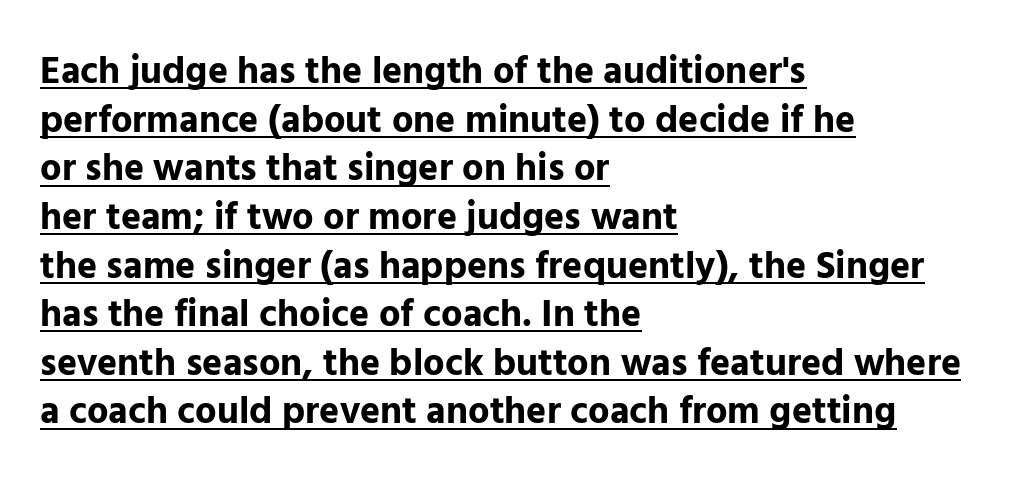
A baseline rule has been typeset under these characters. Look at the stroke-to-counter ratio: heavy, a bold. The glyphs in this specimen are sans serif. This rendering uses left alignment, leaving the right contour irregular.
